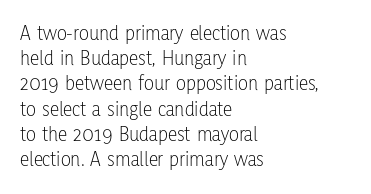
Q: Is the text bold? A: No.
Q: Is the text italic (slanted)? A: No, it is upright.
Q: Is the text underlined? A: No.
Q: How is the paragraph aligned? A: Left-aligned.
Q: Is the spacing between letters normal or unusually wide? A: Normal.
